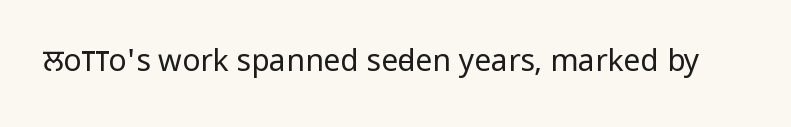
{"serif": "no", "italic": "no", "bold": "no", "weight": "regular", "width": "condensed", "stroke_contrast": "low", "x_height": "large", "monospaced": "no", "underline": "no", "letter_spacing": "normal", "letter_spacing_em": 0.0, "glyph_px": 30}
